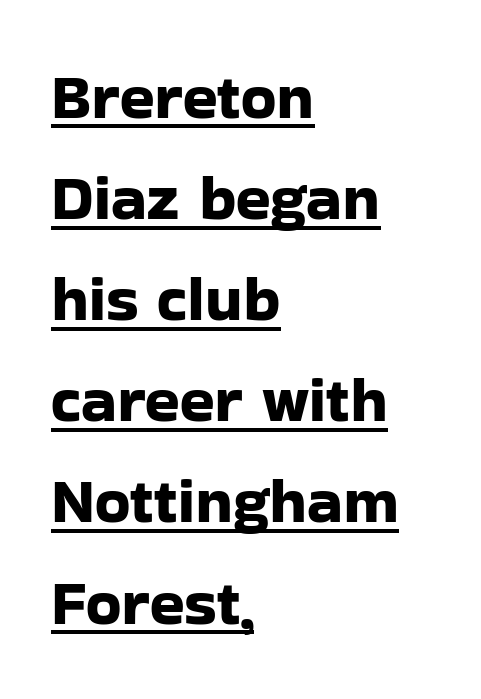
The image shows 64 px sans-serif type, upright; set left-aligned, normal line spacing (1.58x), normal letter spacing, underlined; low stroke contrast and a medium x-height.
